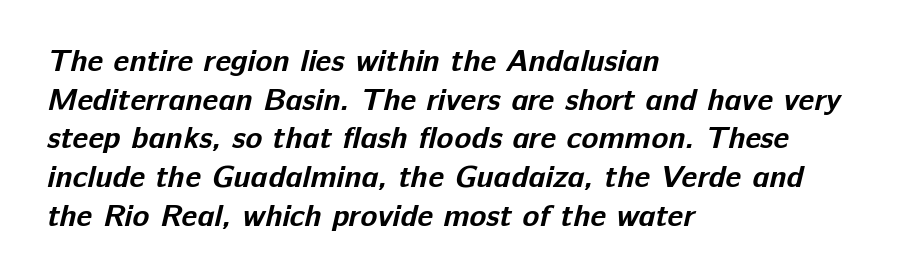
The strokes are fattened all the way to bold. The designer left line spacing at the default. Is this a fixed-width face? No — the glyphs have proportional, varying widths. Glyph-to-glyph distance matches everyday printed text.
